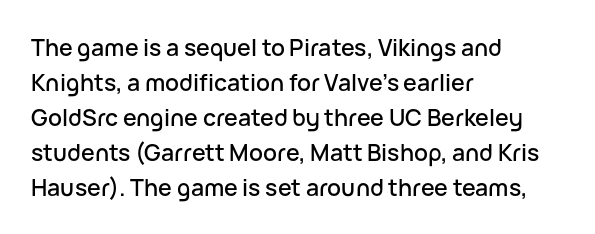
Left-aligned paragraph, ragged on the right. This sample uses an upright cut, with every glyph sitting square on the baseline. Only glyphs here, with clear space below each row. In terms of letterspacing, this is plain default setting. The line-height multiplier appears to be the usual default.
